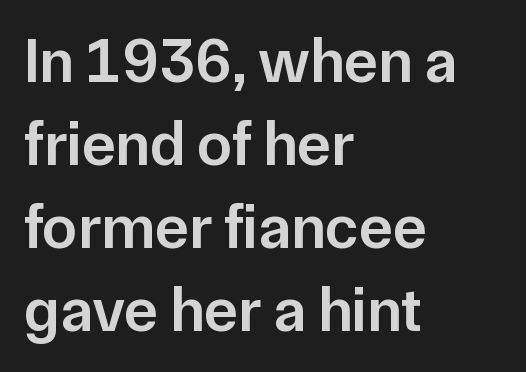
The image shows 63 px semibold sans-serif type, upright; set left-aligned, normal line spacing (1.32x), normal letter spacing, not underlined; low stroke contrast and a medium x-height.
